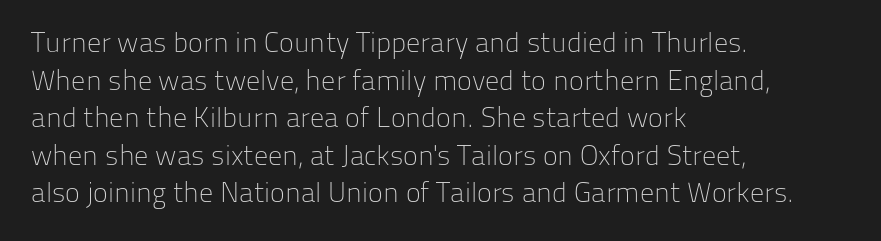
Is this a heavy cut? Hardly; it is regular or lighter. These lines sit exactly where default settings would place them. Look at the tracking — it's just the regular setting, nothing added. The ragged edge is on the right, which tells us the setting is flush left. Character widths vary here, with narrow letters taking less room than wide ones. Nope, not italic — everything's standing straight.
